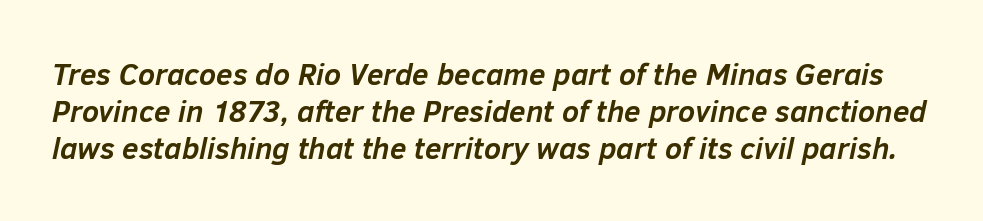
Weight: bold. Varying glyph widths throughout — classic text-font behaviour. Each word holds together tightly as a unit, with standard inter-letter gaps. The lettering tilts uniformly, giving the passage an italic look. Each row of text sits above clean, open space.
